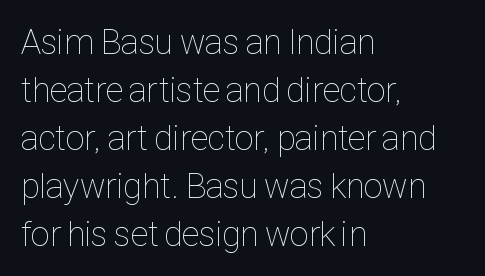
{"italic": "no", "bold": "no", "weight": "thin", "width": "condensed", "stroke_contrast": "low", "x_height": "medium", "monospaced": "no", "underline": "no", "align": "left", "line_spacing": "normal", "line_spacing_ratio": 1.37, "letter_spacing": "normal", "letter_spacing_em": 0.0, "glyph_px": 35}
